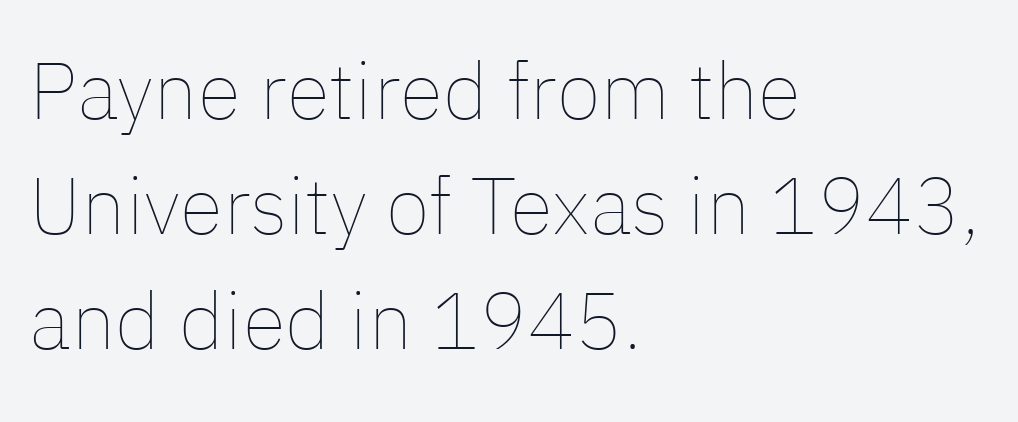
A roman cut, with each character standing at attention. Observe the ordinary spacing: letters are neighbours, not strangers. The space directly below the letters is spotless. In CSS terms this would be text-align: left.
